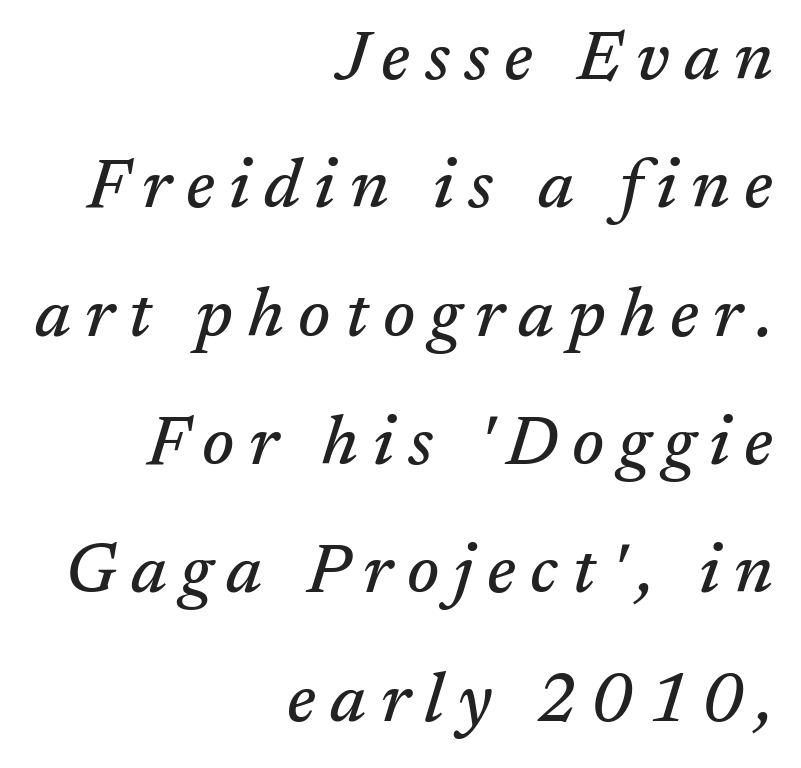
{"serif": "yes", "italic": "yes", "lean": "right", "slant_degrees": 17, "width": "normal", "stroke_contrast": "medium", "x_height": "medium", "monospaced": "no", "underline": "no", "align": "right", "line_spacing_ratio": 1.86, "letter_spacing": "wide", "letter_spacing_em": 0.21, "glyph_px": 69}
